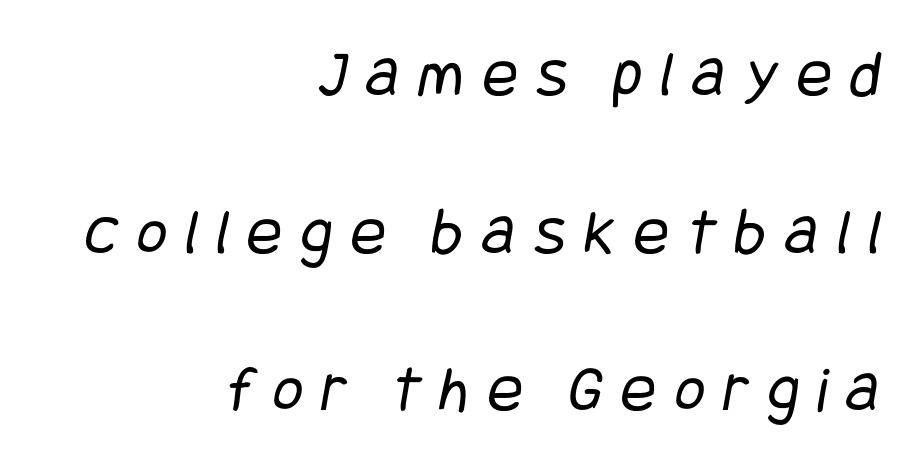
{"serif": "no", "bold": "no", "weight": "regular", "width": "condensed", "stroke_contrast": "low", "x_height": "large", "underline": "no", "align": "right", "line_spacing": "loose", "line_spacing_ratio": 2.39, "letter_spacing": "wide", "letter_spacing_em": 0.28, "glyph_px": 66}
